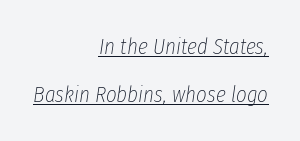
Q: Is the text bold? A: No.
Q: Is the text italic (slanted)? A: Yes, it leans right by about 8 degrees.
Q: Is the text underlined? A: Yes.
Q: How is the paragraph aligned? A: Right-aligned.
Q: Is the spacing between letters normal or unusually wide? A: Normal.
Q: Is the spacing between lines tight, normal or loose? A: Loose.
